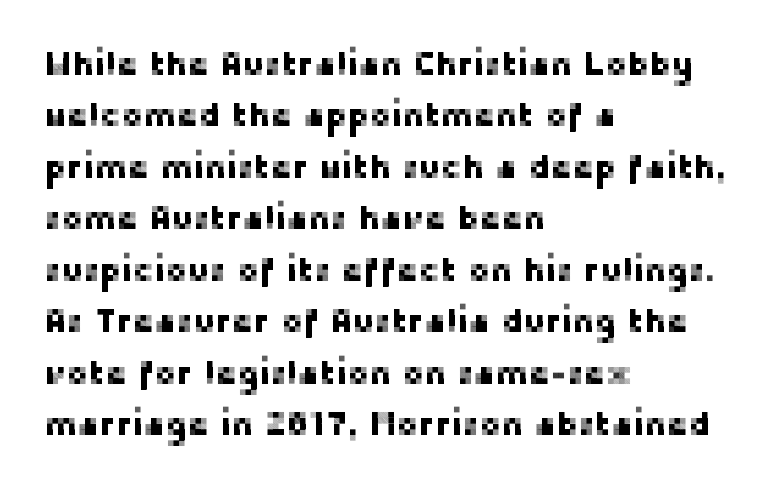
Q: Is the text italic (slanted)? A: No, it is upright.
Q: Is the typeface a serif or a sans-serif typeface? A: Sans-serif.
Q: Is the text underlined? A: No.
Q: How is the paragraph aligned? A: Left-aligned.
Q: Is the spacing between letters normal or unusually wide? A: Normal.
Q: Is the spacing between lines tight, normal or loose? A: Normal.
Q: Width (condensed, normal, or wide)? A: Normal.
Q: Stroke contrast? A: Low.
Q: x-height? A: Medium.
Q: Monospaced? A: No.
